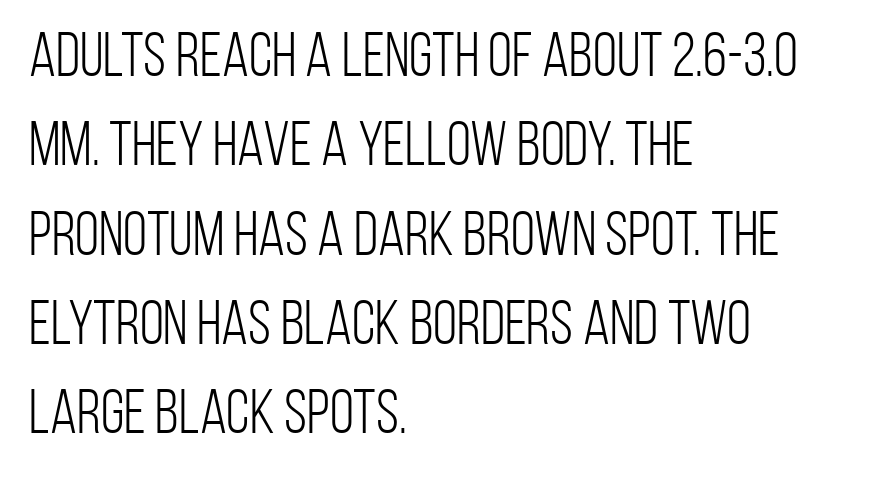
The image shows 62 px light, condensed sans-serif type, upright; set left-aligned, normal line spacing (1.44x), normal letter spacing, not underlined; low stroke contrast and a large x-height.
